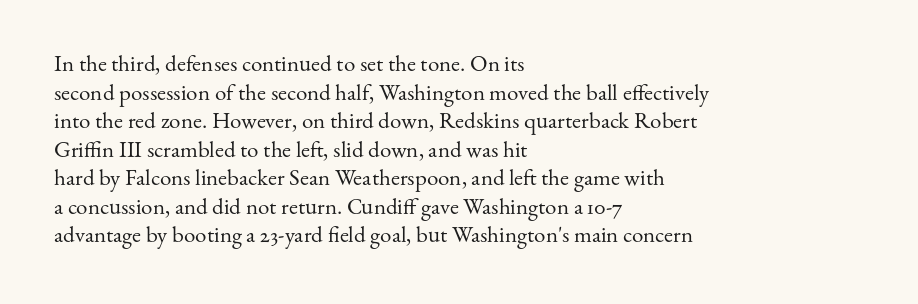
The image shows 23 px text type, upright; set left-aligned, line spacing 1.24x, normal letter spacing, not underlined.
